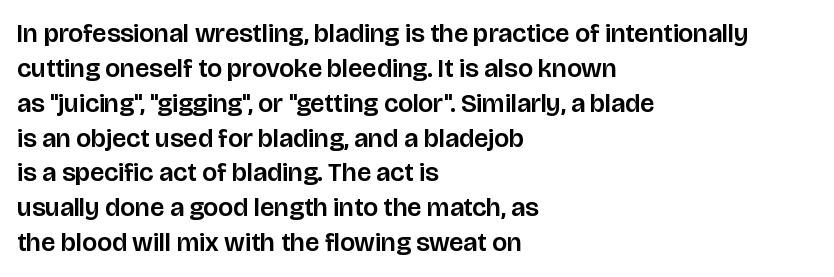
The image shows 26 px text type, upright; set left-aligned, normal line spacing (1.34x), normal letter spacing, not underlined.
